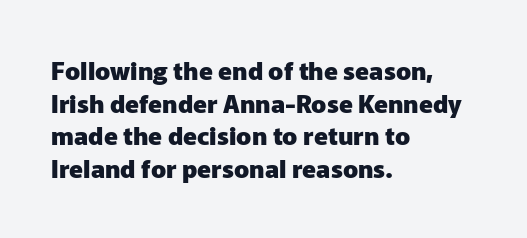
The image shows 25 px bold type, upright; set left-aligned, normal line spacing (1.31x), normal letter spacing, not underlined.
